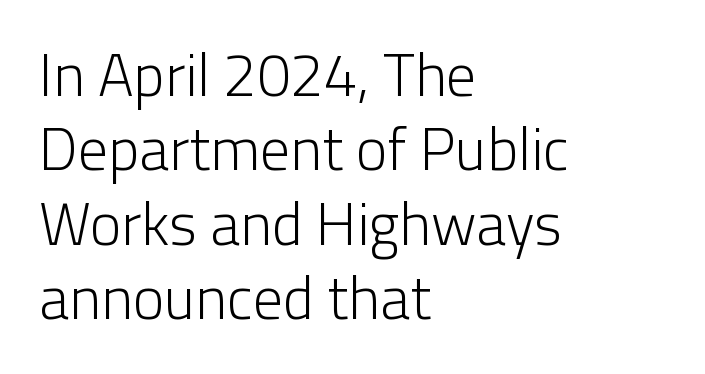
Q: Is the text bold? A: No.
Q: Is the text italic (slanted)? A: No, it is upright.
Q: Is the typeface a serif or a sans-serif typeface? A: Sans-serif.
Q: Is the text underlined? A: No.
Q: How is the paragraph aligned? A: Left-aligned.
Q: Is the spacing between letters normal or unusually wide? A: Normal.
Q: Width (condensed, normal, or wide)? A: Normal.
Q: Stroke contrast? A: Low.
Q: x-height? A: Medium.
Q: Monospaced? A: No.
